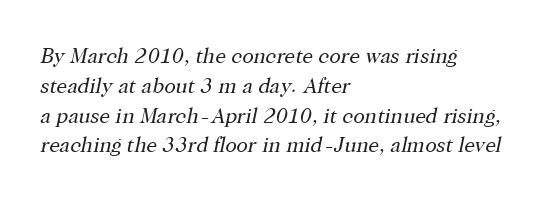
Q: Is the text bold? A: No.
Q: Is the text italic (slanted)? A: Yes, it leans right by about 12 degrees.
Q: Is the text underlined? A: No.
Q: How is the paragraph aligned? A: Left-aligned.
Q: Is the spacing between letters normal or unusually wide? A: Normal.
Q: Is the spacing between lines tight, normal or loose? A: Normal.
